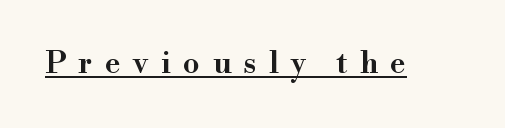
{"serif": "yes", "italic": "no", "bold": "semi", "weight": "semibold", "width": "normal", "stroke_contrast": "high", "x_height": "small", "monospaced": "no", "underline": "yes", "letter_spacing": "wide", "letter_spacing_em": 0.42, "glyph_px": 30}
